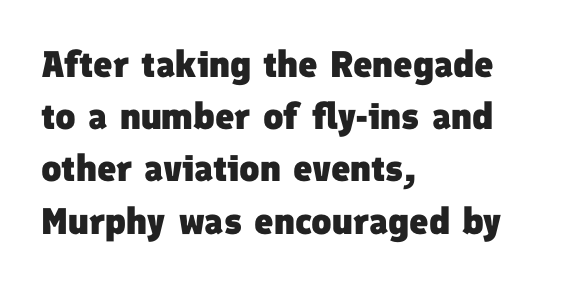
The image shows 37 px heavy sans-serif type; set left-aligned, normal line spacing (1.41x), normal letter spacing, not underlined; low stroke contrast and a medium x-height.
